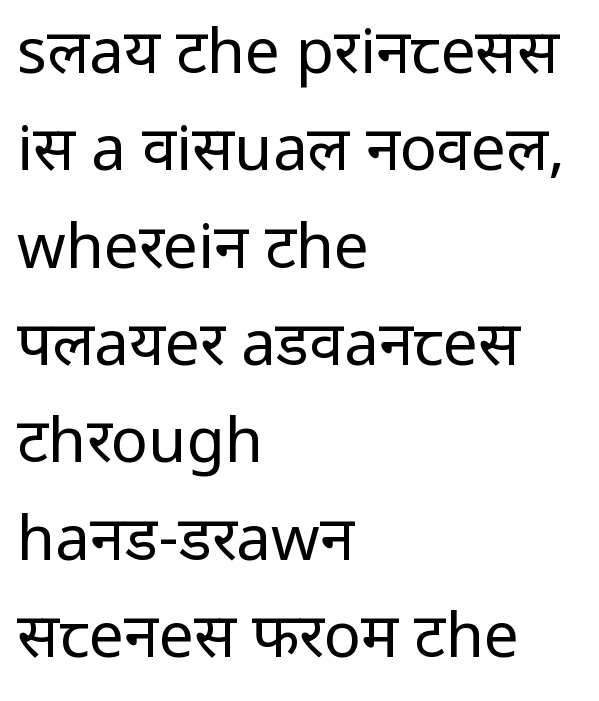
No chunkiness to these letters — they're not bold. Varying glyph widths throughout — classic text-font behaviour. A typesetter would mark this as roman, not italic. Look at the bottom of the vertical strokes: they stop flat, with no serifs.
